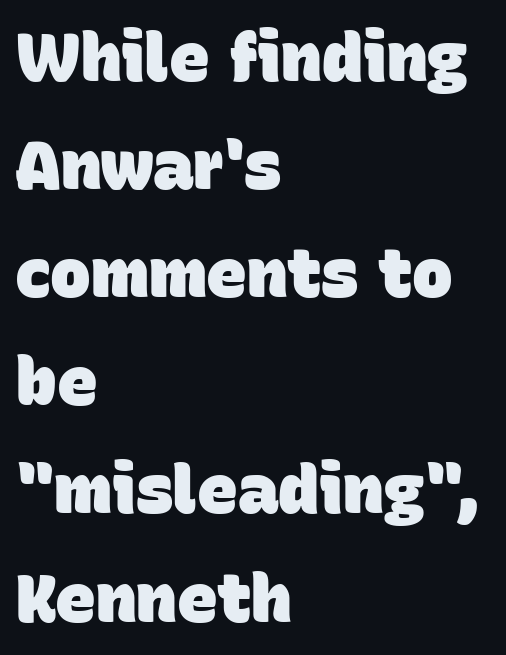
Strokes here are thick enough to call this a true bold. One-word summary of the alignment: left. Vertical spacing — default. This rendering leaves character spacing at its baseline value.
